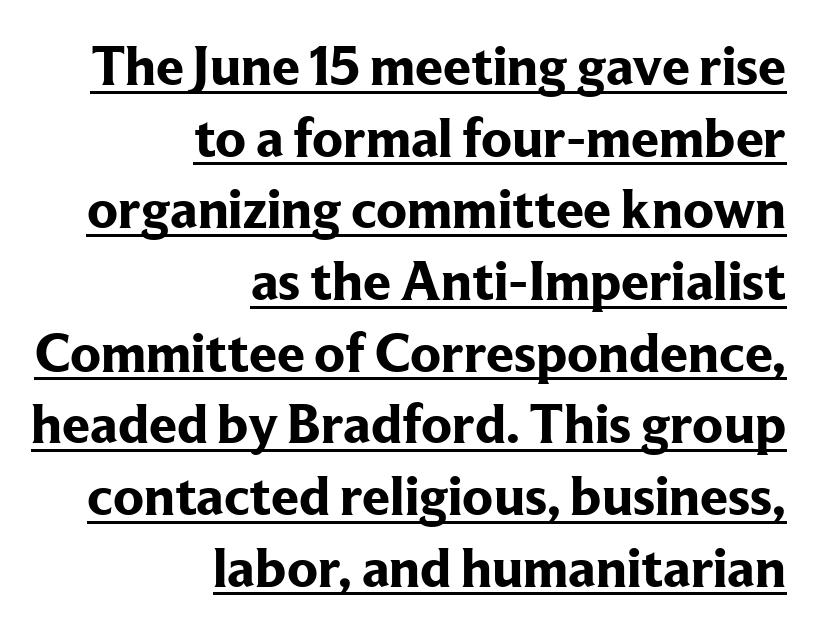
Q: Is the text bold? A: Yes.
Q: Is the text italic (slanted)? A: No, it is upright.
Q: Is the typeface a serif or a sans-serif typeface? A: Serif.
Q: Is the text underlined? A: Yes.
Q: How is the paragraph aligned? A: Right-aligned.
Q: Is the spacing between letters normal or unusually wide? A: Normal.
Q: Is the spacing between lines tight, normal or loose? A: Normal.
Q: Width (condensed, normal, or wide)? A: Normal.
Q: Stroke contrast? A: Low.
Q: x-height? A: Medium.
Q: Monospaced? A: No.
